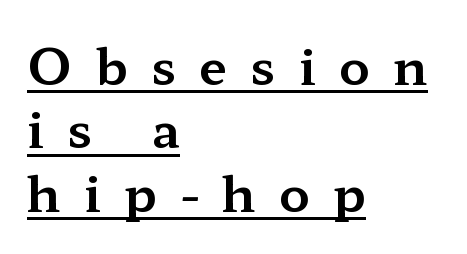
The image shows 50 px wide serif type, upright; set left-aligned, normal line spacing (1.27x), unusually wide letter spacing (+0.46 em), underlined; medium stroke contrast and a medium x-height.
